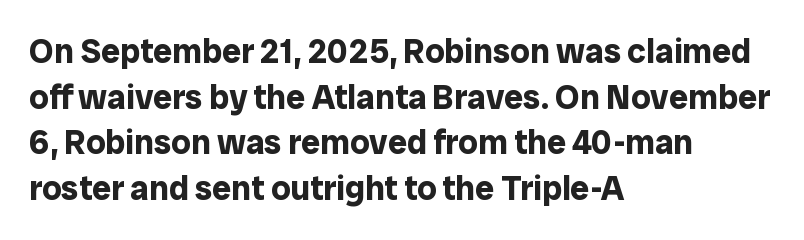
Every character sits straight up, as roman type does. The rendering uses natural spacing where letterforms have individual widths. What kind of face is this? One without serifs — a sans. How are the letters spaced? Ordinarily, with no added tracking. Whoever set this chose a conventional vertical rhythm.
